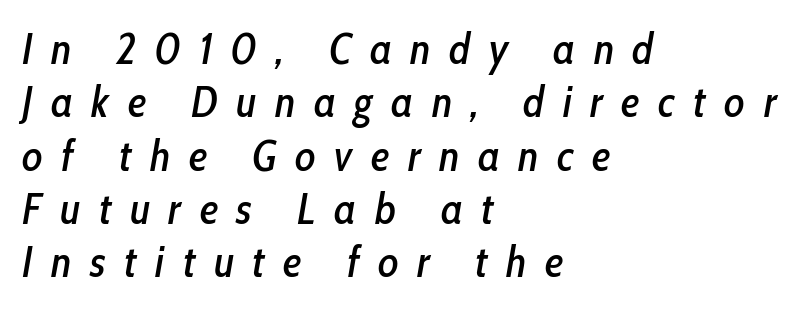
The area under the type is left untouched. Spacing verdict: proportional, widths tailored to each character. Compared with ordinary roman type, these characters are visibly tilted. Leftover space on each line is placed entirely after the last word.
